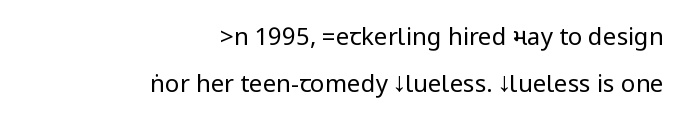
Characters follow at the spacing the type designer built in. Nope, not italic — everything's standing straight. Notice how the passage keeps a crisp vertical edge on the right only. Baseline-to-baseline distance is far greater than the letter height. A light-to-regular cut is what we see here. Has an underline been added? It has not.
